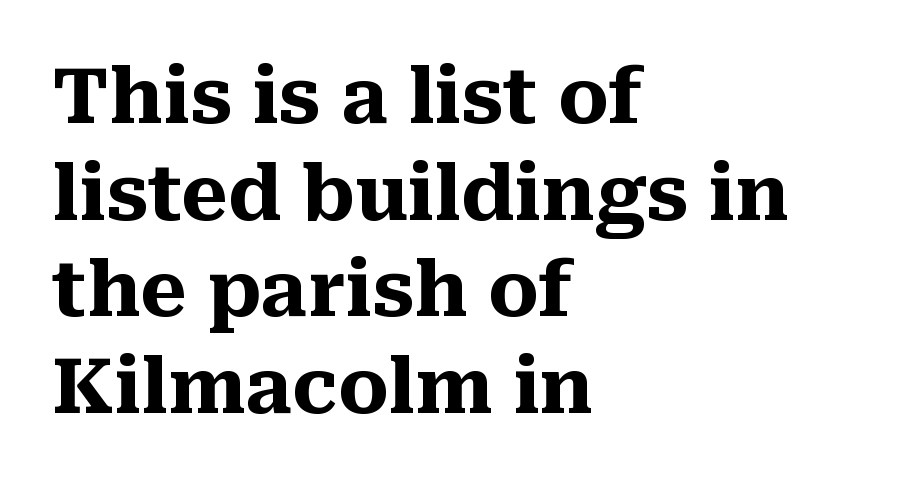
Summary of vertical rhythm: regular, with standard interline spacing. The font is running at its bold setting. Compared with typical body copy, the letter spacing here is the same. Posture: straight, roman, zero tilt. This sample has the flowing, uneven cadence of proportional lettering. The paragraph has a hard left edge and a soft right edge.
